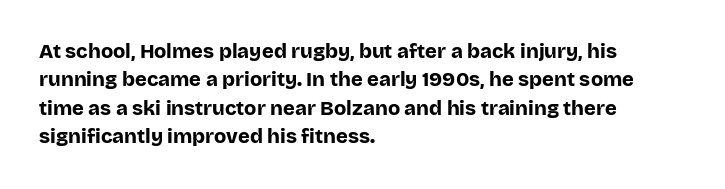
Has an underline been added? It has not. Here the glyphs are tracked normally, forming tight word shapes. Compared with typical paragraphs, the rows here are spaced about the same. The characters look thick and weighty, a clear bold.
